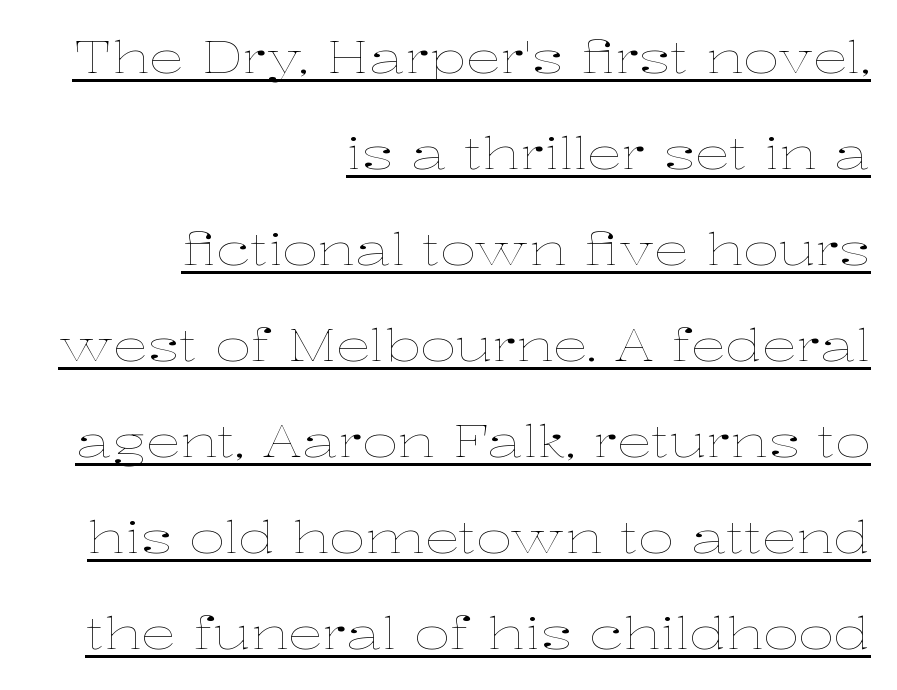
Beneath each row of characters lies a ruled line. Rendered with straight, roman letterforms. A light-to-regular cut is what we see here. Glyph-to-glyph distance matches everyday printed text. In terms of leading, this rendering errs on the spacious side.
